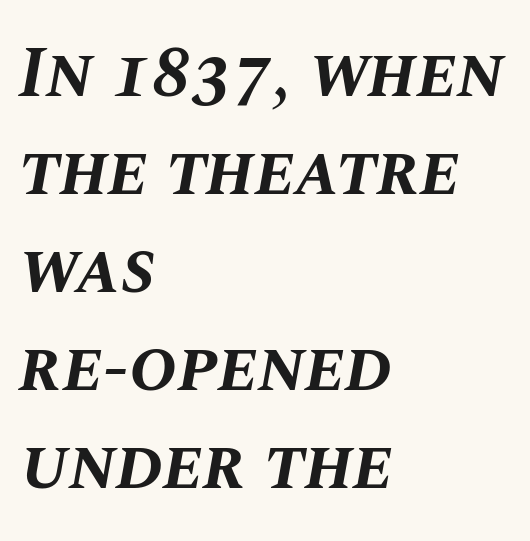
The image shows 72 px bold type, italic (leaning right); set left-aligned, normal line spacing (1.36x), normal letter spacing, not underlined; medium stroke contrast and a large x-height.
